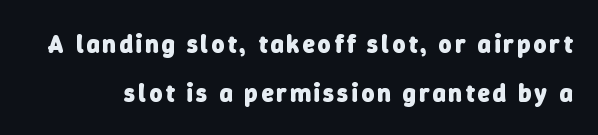
Does the leading feel generous? Absolutely, it's lavish. Any mark beneath the type? The region is blank. Notice how thick the strokes are: this is what a full bold looks like.
